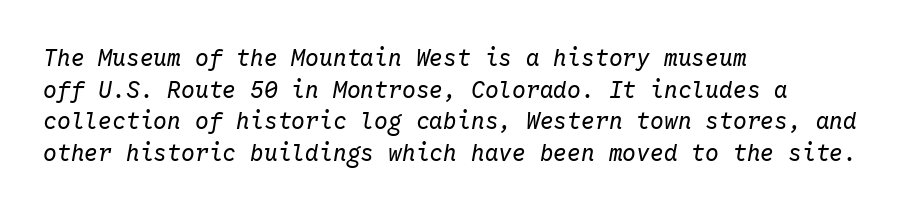
Leading: standard. Horizontal alignment here is leftward, the default for most running prose. In terms of posture, this sample is oblique. The face used here is rendered with its standard letterfit.
